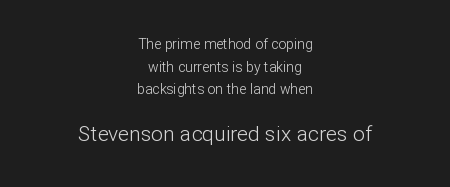
{"italic": "no", "bold": "no", "underline": "no", "align": "center", "line_spacing": "normal", "line_spacing_ratio": 1.62, "letter_spacing": "normal", "letter_spacing_em": 0.0, "larger_block": "second", "size_ratio": 1.5, "glyph_px": 21}
